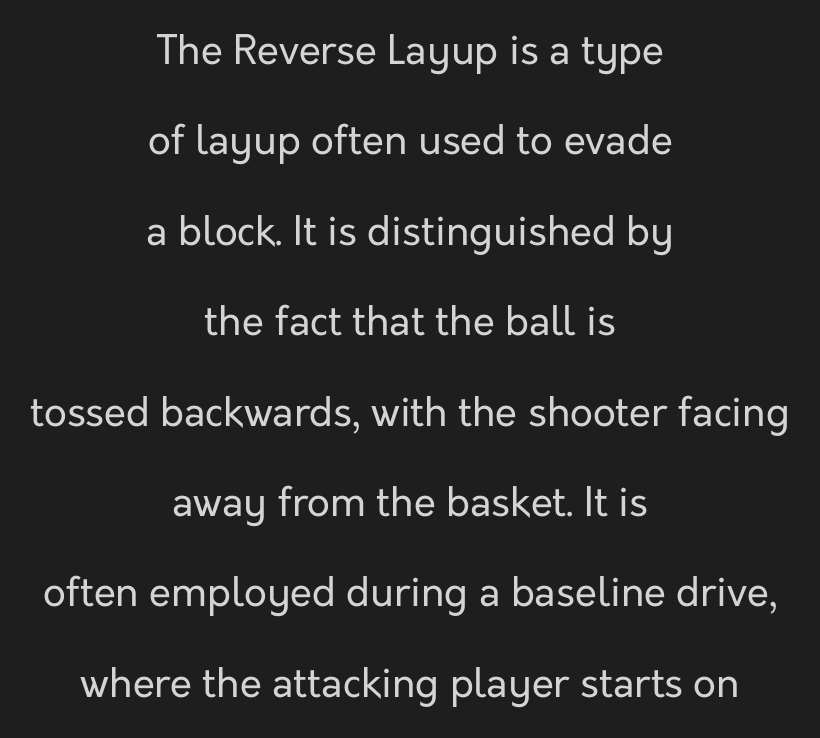
Characters remain perfectly vertical along every line. The letterforms sit at book weight or below. You can tell from the bare stems that sans-serif type was used. You could call the tracking neutral — neither tight nor loose.
